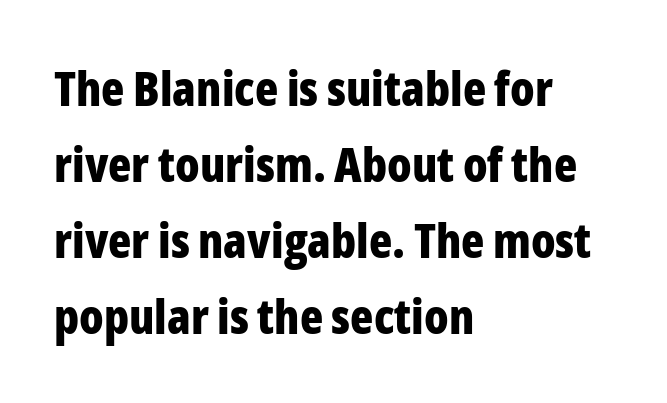
Caption: multi-line text, flush left, ragged right. Looks like regular typesetting: each glyph gets only the width it needs. The face used here has the dense, thick strokes of a bold. This is roman type, the default non-slanted kind. Glance below the letters and you will spot only blank space. Is the letter spacing exaggerated? No — it looks like the ordinary default.
